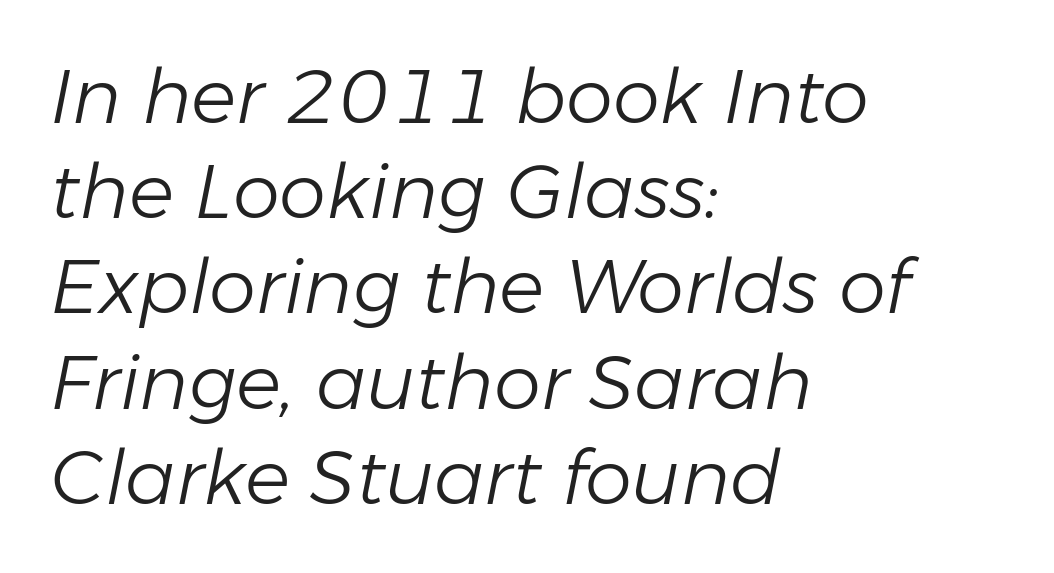
Q: Is the text bold? A: No.
Q: Is the text italic (slanted)? A: Yes, it leans right by about 11 degrees.
Q: Is the text underlined? A: No.
Q: How is the paragraph aligned? A: Left-aligned.
Q: Is the spacing between letters normal or unusually wide? A: Normal.
Q: Is the spacing between lines tight, normal or loose? A: Normal.
Q: Width (condensed, normal, or wide)? A: Normal.
Q: Stroke contrast? A: Low.
Q: x-height? A: Medium.
Q: Monospaced? A: No.
